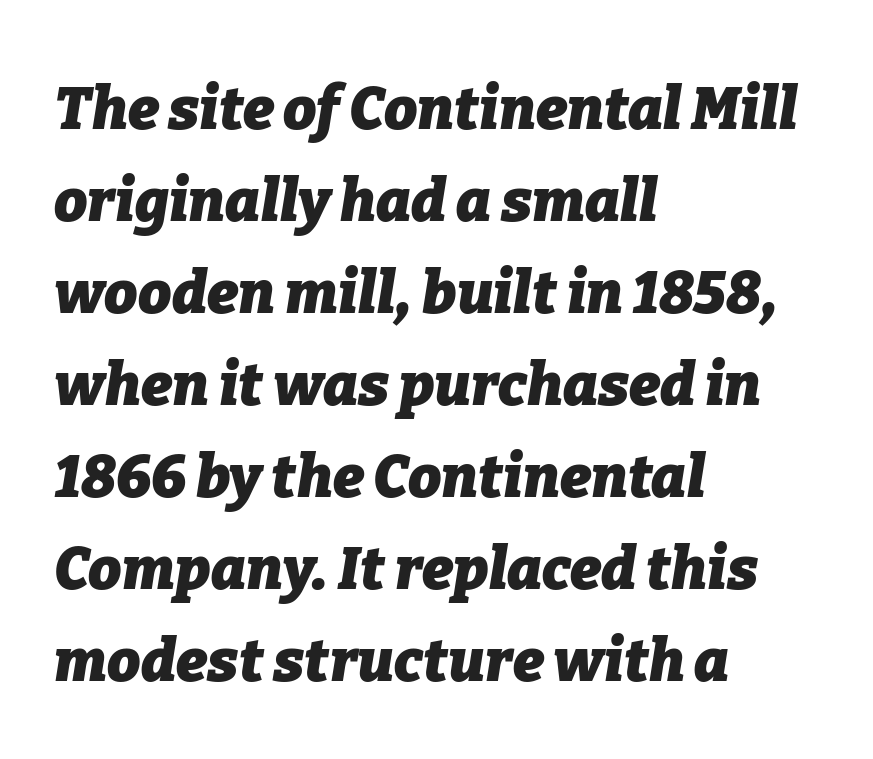
{"italic": "yes", "lean": "right", "slant_degrees": 9, "bold": "yes", "weight": "heavy", "width": "normal", "stroke_contrast": "low", "x_height": "medium", "monospaced": "no", "underline": "no", "align": "left", "line_spacing": "normal", "line_spacing_ratio": 1.56, "letter_spacing": "normal", "letter_spacing_em": 0.0, "glyph_px": 59}
